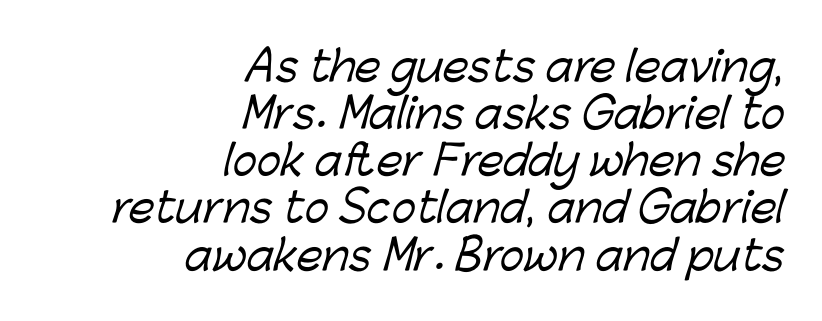
Q: Is the typeface a serif or a sans-serif typeface? A: Sans-serif.
Q: Is the text underlined? A: No.
Q: How is the paragraph aligned? A: Right-aligned.
Q: Is the spacing between letters normal or unusually wide? A: Normal.
Q: Is the spacing between lines tight, normal or loose? A: Tight.
Q: Width (condensed, normal, or wide)? A: Normal.
Q: Stroke contrast? A: Low.
Q: x-height? A: Medium.
Q: Monospaced? A: No.
